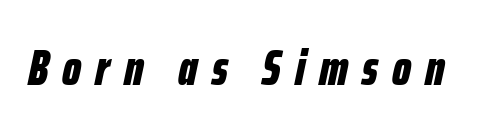
The image shows 50 px bold, condensed type, italic (leaning right); set unusually wide letter spacing (+0.28 em), not underlined; low stroke contrast and a medium x-height.
